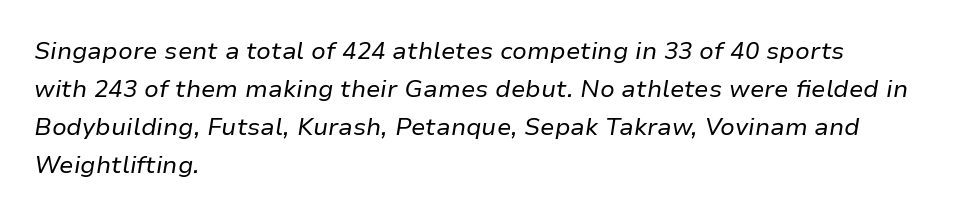
The image shows 24 px text type, italic (leaning right); set left-aligned, normal line spacing (1.58x), normal letter spacing, not underlined.
